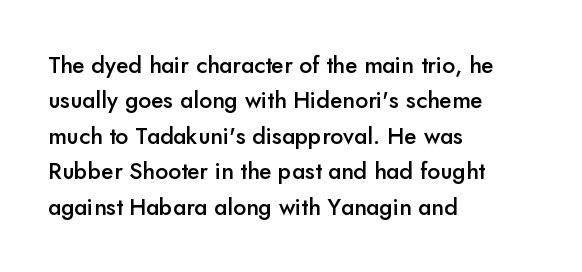
Q: Is the text bold? A: Semi-bold.
Q: Is the text italic (slanted)? A: No, it is upright.
Q: Is the text underlined? A: No.
Q: How is the paragraph aligned? A: Left-aligned.
Q: Is the spacing between letters normal or unusually wide? A: Normal.
Q: Is the spacing between lines tight, normal or loose? A: Normal.
